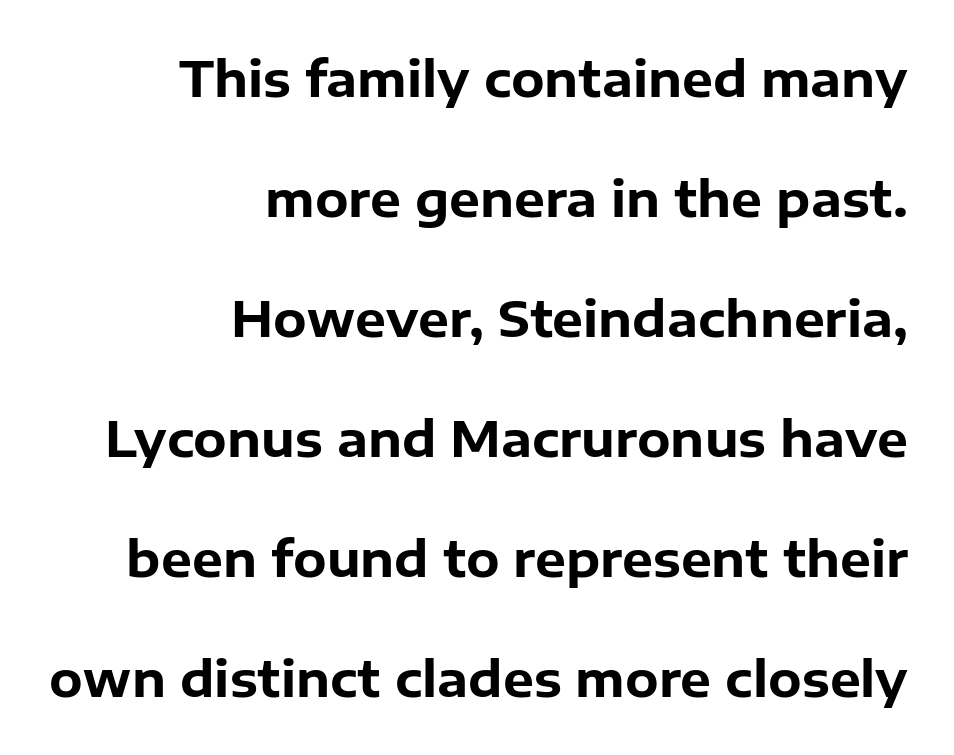
{"serif": "no", "italic": "no", "bold": "yes", "weight": "bold", "width": "normal", "stroke_contrast": "low", "x_height": "medium", "monospaced": "no", "underline": "no", "align": "right", "line_spacing": "loose", "line_spacing_ratio": 2.45, "letter_spacing": "normal", "letter_spacing_em": 0.0, "glyph_px": 49}
